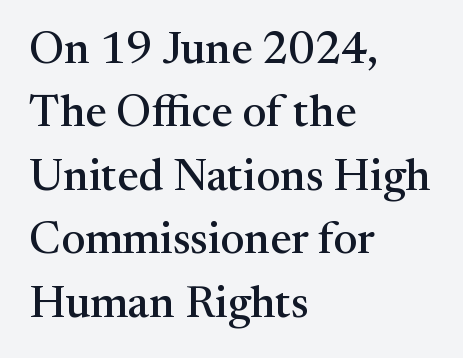
Q: Is the text italic (slanted)? A: No, it is upright.
Q: Is the typeface a serif or a sans-serif typeface? A: Serif.
Q: Is the text underlined? A: No.
Q: How is the paragraph aligned? A: Left-aligned.
Q: Is the spacing between letters normal or unusually wide? A: Normal.
Q: Is the spacing between lines tight, normal or loose? A: Normal.
Q: Width (condensed, normal, or wide)? A: Normal.
Q: Stroke contrast? A: Medium.
Q: x-height? A: Medium.
Q: Monospaced? A: No.
